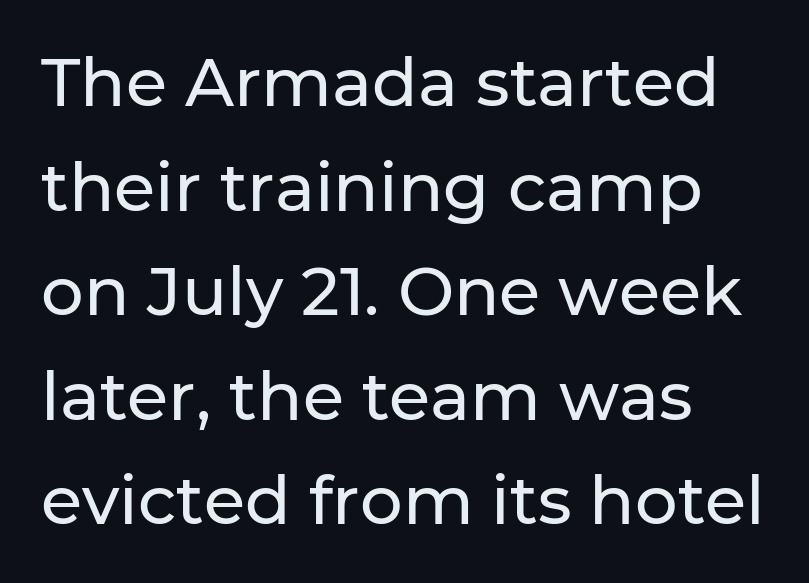
{"serif": "no", "italic": "no", "width": "normal", "stroke_contrast": "low", "x_height": "medium", "monospaced": "no", "underline": "no", "align": "left", "line_spacing": "normal", "line_spacing_ratio": 1.56, "letter_spacing": "normal", "letter_spacing_em": 0.0, "glyph_px": 67}
